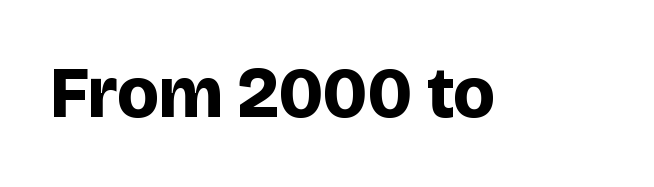
{"serif": "no", "italic": "no", "bold": "yes", "weight": "bold", "width": "normal", "stroke_contrast": "low", "x_height": "large", "monospaced": "no", "underline": "no", "letter_spacing": "normal", "letter_spacing_em": 0.0, "glyph_px": 72}
